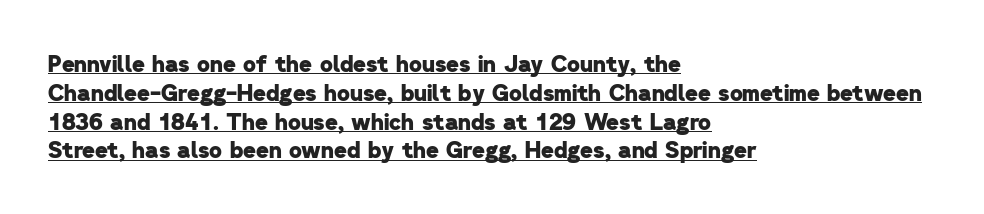
Q: Is the text bold? A: Yes.
Q: Is the text underlined? A: Yes.
Q: How is the paragraph aligned? A: Left-aligned.
Q: Is the spacing between letters normal or unusually wide? A: Normal.
Q: Is the spacing between lines tight, normal or loose? A: Normal.
